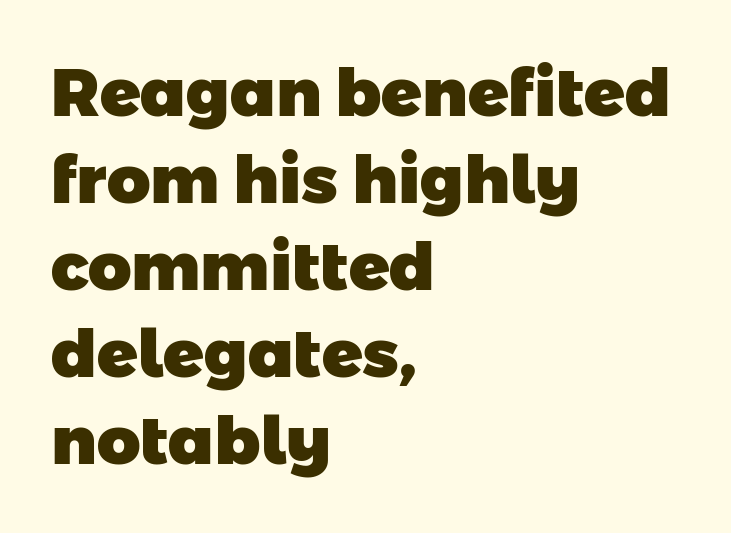
This rendering employs a face without finishing strokes, i.e., a sans-serif. Each word holds together tightly as a unit, with standard inter-letter gaps. Proportional: the letters do not fall into vertical columns. Thick stems and heavy bowls — unmistakably bold. Horizontally, the lines are justified to the leading edge only.
